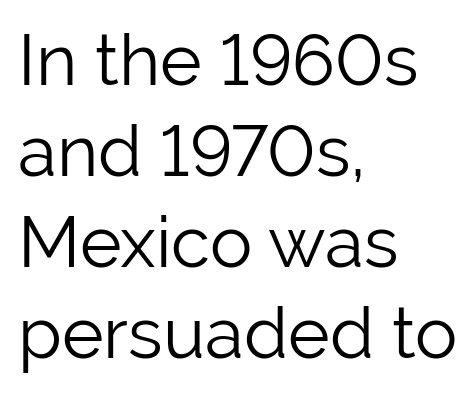
{"serif": "no", "italic": "no", "bold": "no", "weight": "light", "width": "normal", "stroke_contrast": "low", "x_height": "medium", "monospaced": "no", "underline": "no", "align": "left", "line_spacing": "normal", "line_spacing_ratio": 1.28, "letter_spacing": "normal", "letter_spacing_em": 0.0, "glyph_px": 71}
